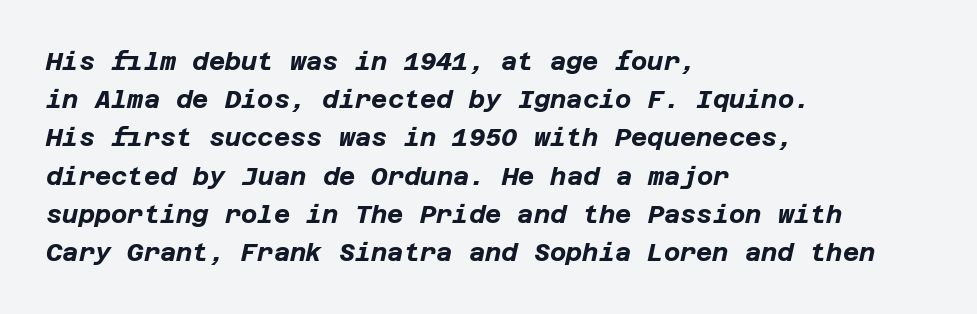
Q: Is the text bold? A: Yes.
Q: Is the text italic (slanted)? A: Yes, it leans right by about 12 degrees.
Q: Is the text underlined? A: No.
Q: How is the paragraph aligned? A: Left-aligned.
Q: Is the spacing between letters normal or unusually wide? A: Normal.
Q: Is the spacing between lines tight, normal or loose? A: Normal.
